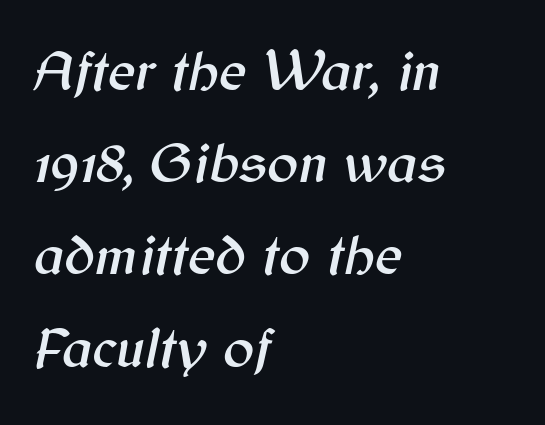
{"italic": "yes", "lean": "right", "slant_degrees": 12, "width": "normal", "stroke_contrast": "medium", "x_height": "medium", "monospaced": "no", "underline": "no", "align": "left", "line_spacing": "normal", "line_spacing_ratio": 1.59, "letter_spacing": "normal", "letter_spacing_em": 0.0, "glyph_px": 58}
